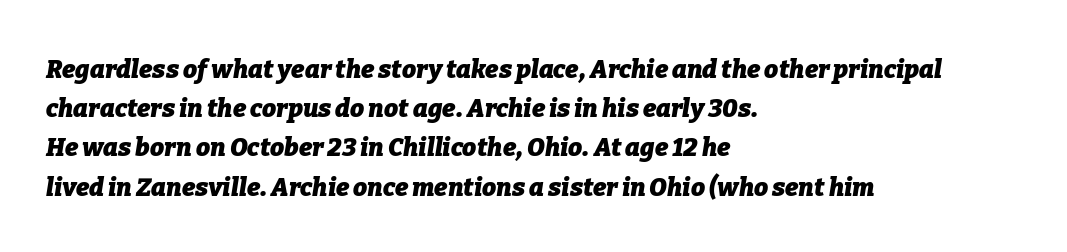
The image shows 25 px bold type, italic (leaning right); set left-aligned, normal line spacing (1.57x), normal letter spacing, not underlined.
